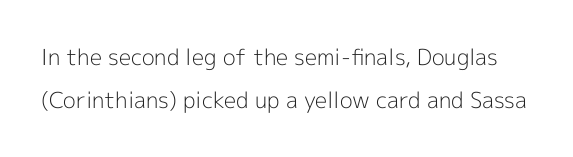
{"italic": "no", "bold": "no", "underline": "no", "line_spacing": "loose", "line_spacing_ratio": 1.95, "letter_spacing": "normal", "letter_spacing_em": 0.0, "glyph_px": 22}
